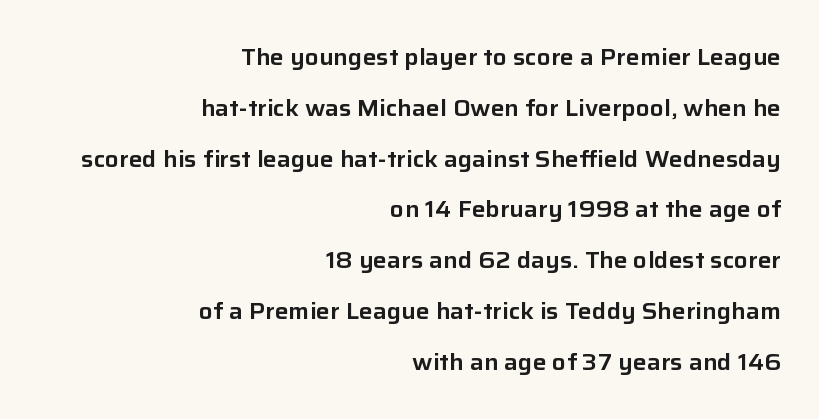
The image shows 23 px text type, upright; set right-aligned, loose line spacing (2.21x), normal letter spacing, not underlined.
